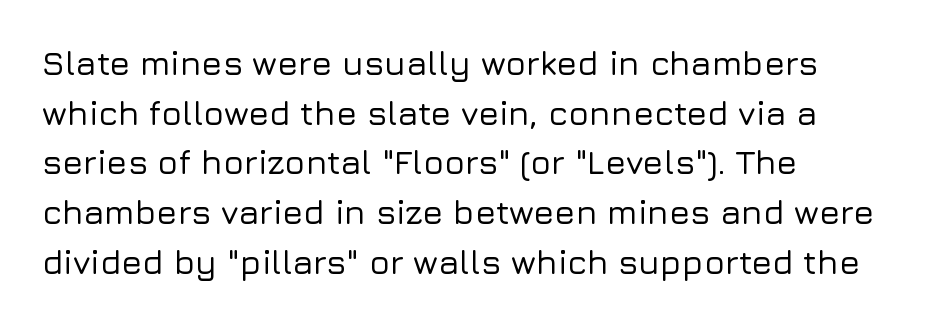
Q: Is the text italic (slanted)? A: No, it is upright.
Q: Is the typeface a serif or a sans-serif typeface? A: Sans-serif.
Q: Is the text underlined? A: No.
Q: How is the paragraph aligned? A: Left-aligned.
Q: Is the spacing between letters normal or unusually wide? A: Normal.
Q: Is the spacing between lines tight, normal or loose? A: Normal.
Q: Width (condensed, normal, or wide)? A: Normal.
Q: Stroke contrast? A: Low.
Q: x-height? A: Medium.
Q: Monospaced? A: No.
